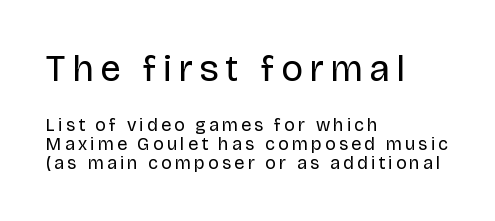
Ink coverage per letter is moderate at most. Each row of text sits above clean, open space. A typesetter would call this proportional, since set widths differ per character. The passage shown stacks its lines with hardly any gap. Are there feet on the stems? There aren't — it's a sans. The text block is weighted toward the left margin, trailing off unevenly rightward.
